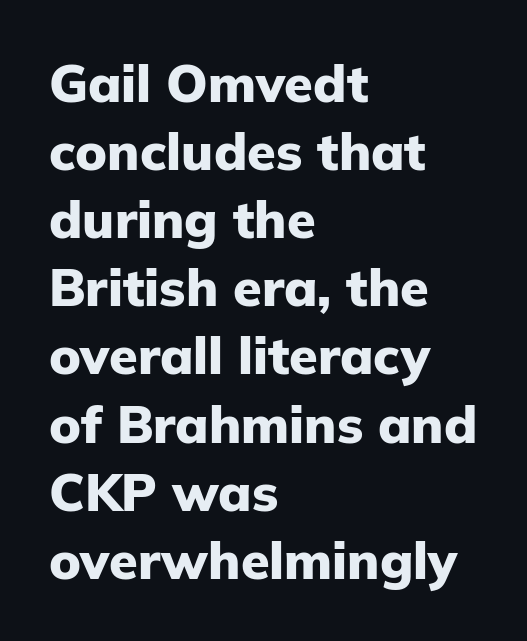
A full-strength bold gives these letters their thick strokes. The letterforms sit shoulder to shoulder at normal distance. You could not count columns in this text — the font is proportionally spaced. These lines are composed in type without serifs. The setting favours the left margin, as ordinary paragraphs usually do.
